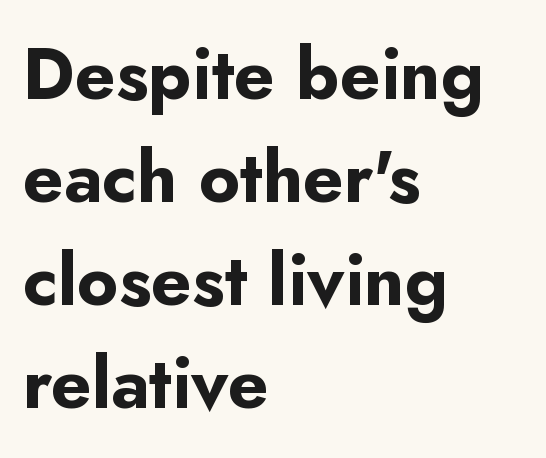
Does the copy run flush right? No — it runs flush left. Examine the stroke ends and you'll find no serifs. The baseline area is clear. Its strokes are broad and dark, the hallmark of bold type. Designer's note — italics off, roman on.
